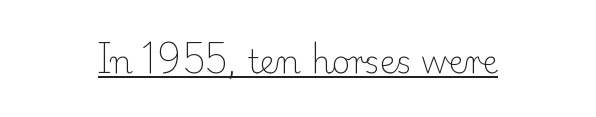
{"serif": "yes", "italic": "no", "bold": "no", "weight": "light", "width": "normal", "stroke_contrast": "low", "x_height": "small", "monospaced": "no", "underline": "yes", "align": "center", "letter_spacing": "normal", "letter_spacing_em": 0.0, "glyph_px": 32}
